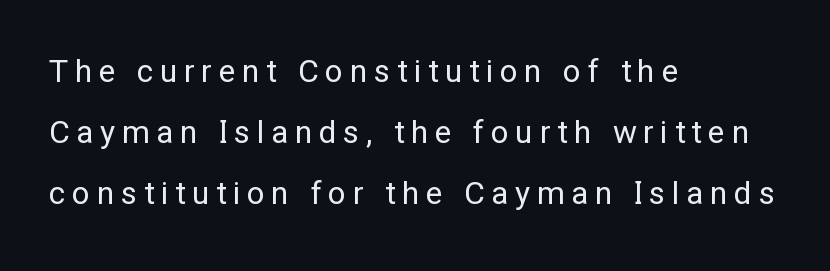
The image shows 32 px regular-weight sans-serif type, upright; set left-aligned, loose line spacing (1.9x), unusually wide letter spacing (+0.2 em), not underlined; low stroke contrast and a medium x-height.
